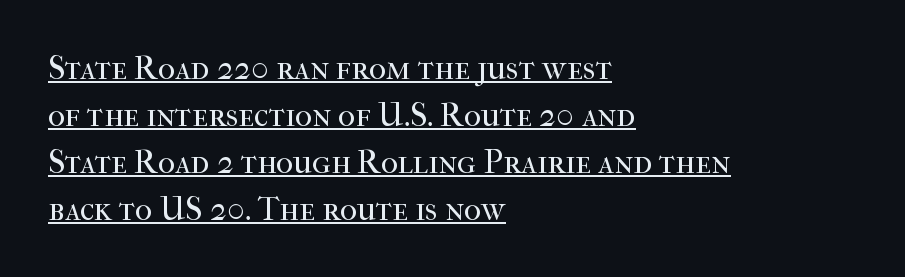
{"serif": "yes", "italic": "no", "bold": "no", "weight": "regular", "width": "normal", "stroke_contrast": "high", "x_height": "medium", "monospaced": "no", "underline": "yes", "align": "left", "line_spacing": "normal", "line_spacing_ratio": 1.42, "letter_spacing": "normal", "letter_spacing_em": 0.0, "glyph_px": 33}
